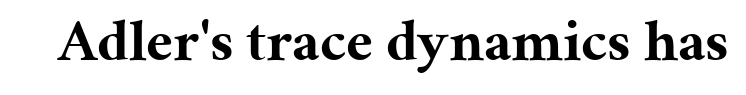
Look at the stroke-to-counter ratio: heavy, a bold. The line texture is even and compact thanks to regular tracking. The type family on display is of the serif kind. Is this a fixed-width face? No — the glyphs have proportional, varying widths.
